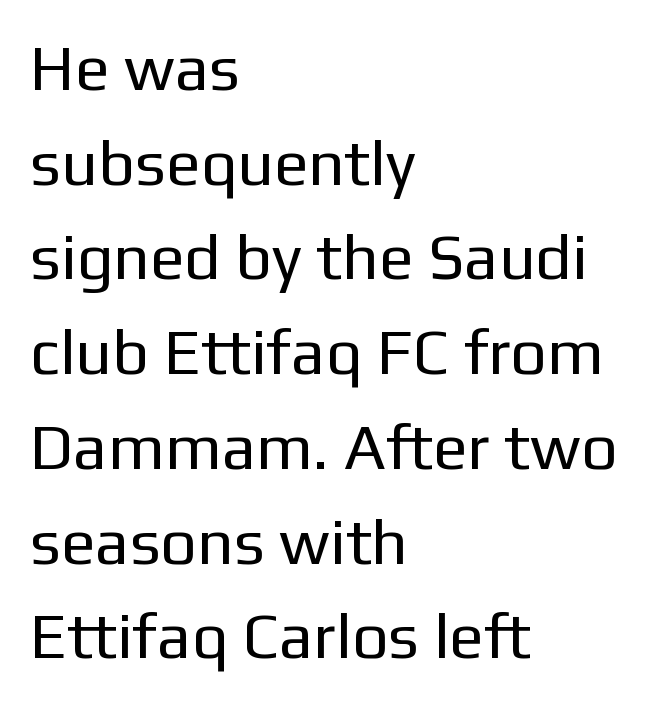
The characters are drawn with everyday or finer stroke widths. The axis of the letterforms is exactly vertical. The zone under the glyphs is completely vacant. A sans-serif font was chosen for this passage.
